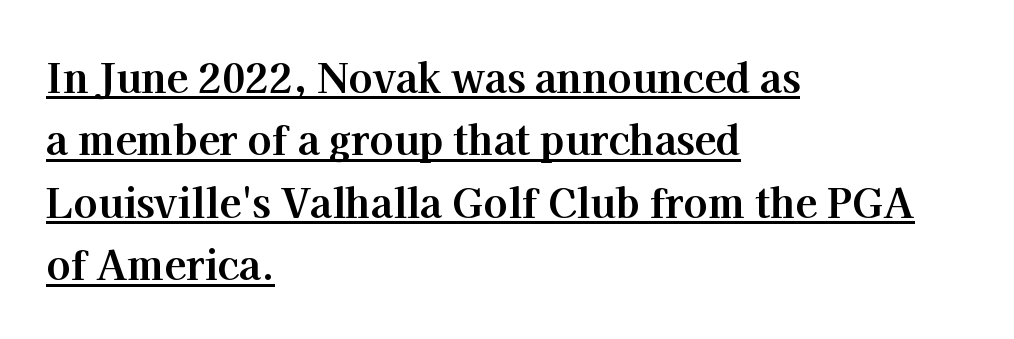
{"serif": "yes", "italic": "no", "bold": "yes", "weight": "bold", "width": "normal", "stroke_contrast": "high", "x_height": "medium", "monospaced": "no", "underline": "yes", "align": "left", "line_spacing": "normal", "line_spacing_ratio": 1.56, "letter_spacing": "normal", "letter_spacing_em": 0.0, "glyph_px": 40}
